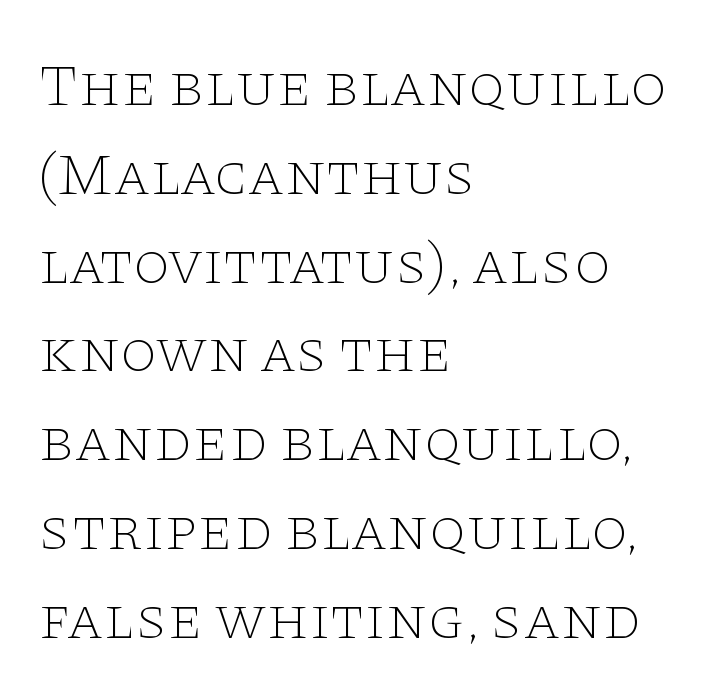
Q: Is the text bold? A: No.
Q: Is the text italic (slanted)? A: No, it is upright.
Q: Is the typeface a serif or a sans-serif typeface? A: Serif.
Q: Is the text underlined? A: No.
Q: How is the paragraph aligned? A: Left-aligned.
Q: Is the spacing between letters normal or unusually wide? A: Normal.
Q: Is the spacing between lines tight, normal or loose? A: Normal.
Q: Width (condensed, normal, or wide)? A: Wide.
Q: Stroke contrast? A: Low.
Q: x-height? A: Large.
Q: Monospaced? A: No.
